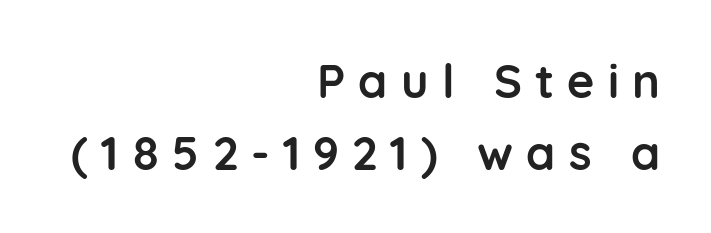
Every character sits straight up, as roman type does. The tracking reads as deliberately expanded to a designer's eye. The words here are not underlined. Does the type have serifs? No, each stem ends abruptly. Weight: bold.
